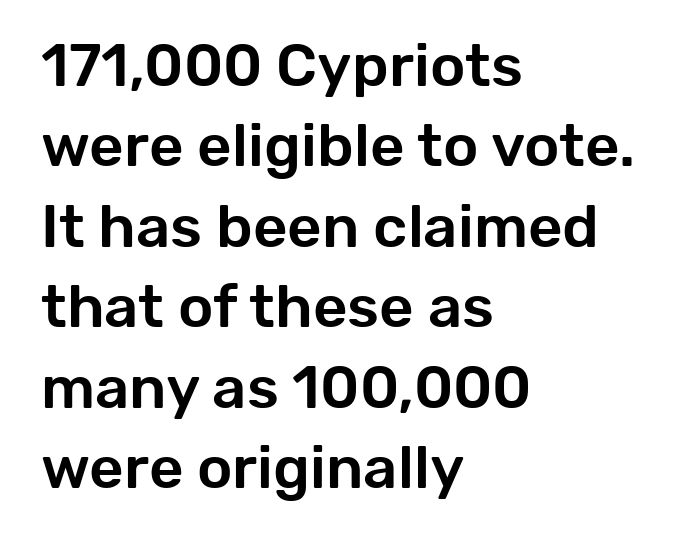
{"serif": "no", "italic": "no", "width": "normal", "stroke_contrast": "low", "x_height": "medium", "monospaced": "no", "underline": "no", "align": "left", "line_spacing": "normal", "line_spacing_ratio": 1.34, "letter_spacing": "normal", "letter_spacing_em": 0.0, "glyph_px": 60}
